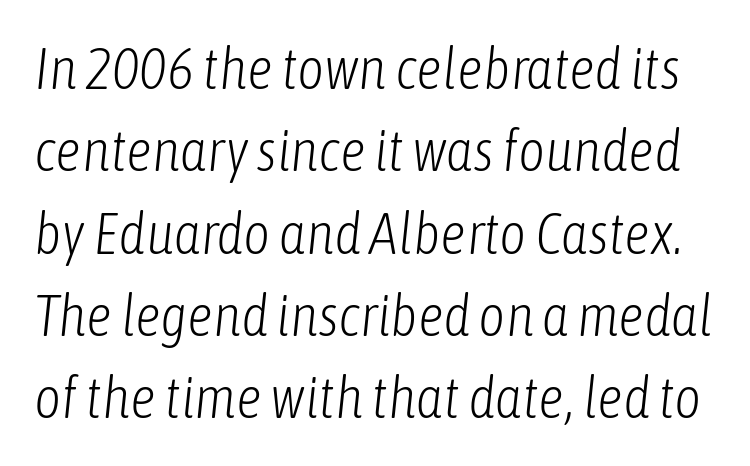
Do the characters align in a grid? No, the font is proportional. A clean baseline with only descenders dipping below it. No extra ink here — the face is not bold. The whole block is typeset with a tilt. Summary of vertical rhythm: regular, with standard interline spacing.
